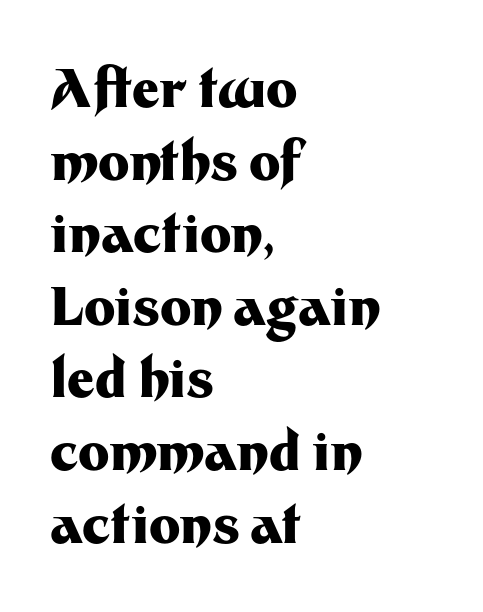
Each row of text sits above clean, open space. Reading down the column, the eye jumps a familiar distance to each next line. The text block is weighted toward the left margin, trailing off unevenly rightward. When letters stand straight like this, we call the style roman or upright. Emphasis by weight is at full strength: bold. Looks like regular typesetting: each glyph gets only the width it needs.
